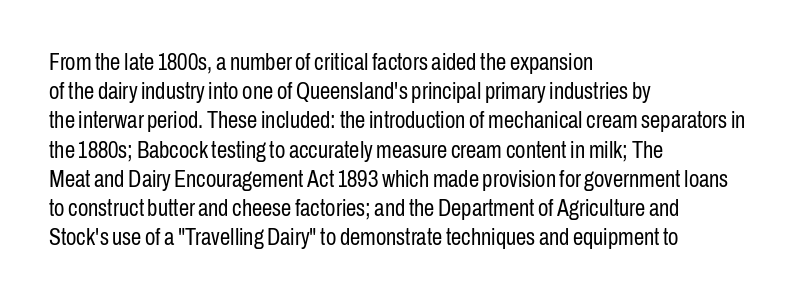
Q: Is the text bold? A: No.
Q: Is the text italic (slanted)? A: No, it is upright.
Q: Is the text underlined? A: No.
Q: How is the paragraph aligned? A: Left-aligned.
Q: Is the spacing between letters normal or unusually wide? A: Normal.
Q: Is the spacing between lines tight, normal or loose? A: Normal.
